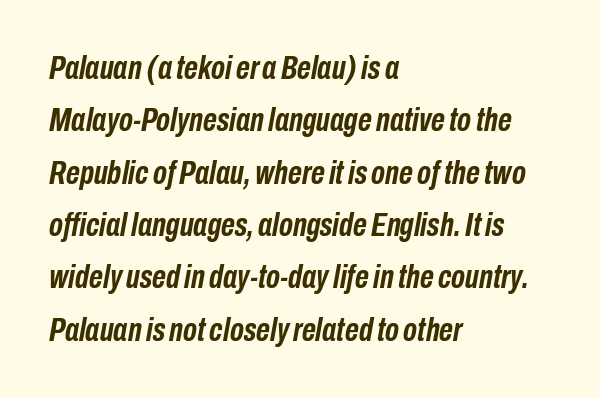
{"italic": "yes", "lean": "right", "slant_degrees": 10, "bold": "yes", "weight": "semibold", "width": "condensed", "stroke_contrast": "low", "x_height": "medium", "monospaced": "no", "underline": "no", "align": "left", "line_spacing": "normal", "line_spacing_ratio": 1.54, "letter_spacing": "normal", "letter_spacing_em": 0.0, "glyph_px": 34}
